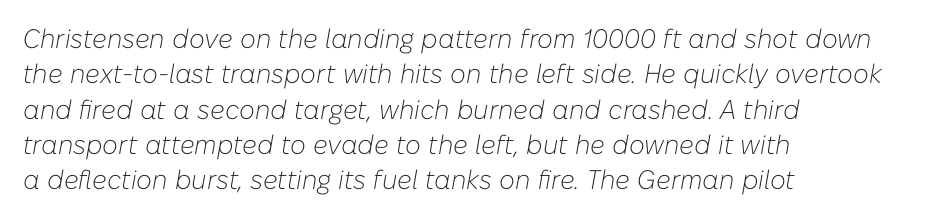
{"italic": "yes", "lean": "right", "slant_degrees": 10, "bold": "no", "underline": "no", "align": "left", "line_spacing": "normal", "line_spacing_ratio": 1.31, "letter_spacing": "normal", "letter_spacing_em": 0.0, "glyph_px": 27}
